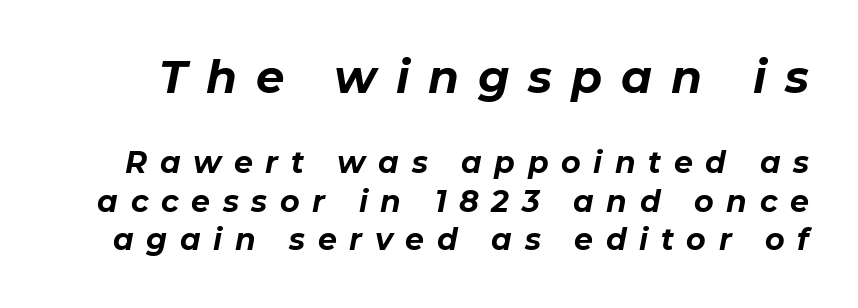
Emphasis-style slanted type is in use. Lines of text with bare space underneath. How would I describe the line gaps? Plain and ordinary. In terms of letterspacing, this is a distinctly airy, spread setting. Looks like regular typesetting: each glyph gets only the width it needs. Block one is the big one; block two sits smaller underneath.
